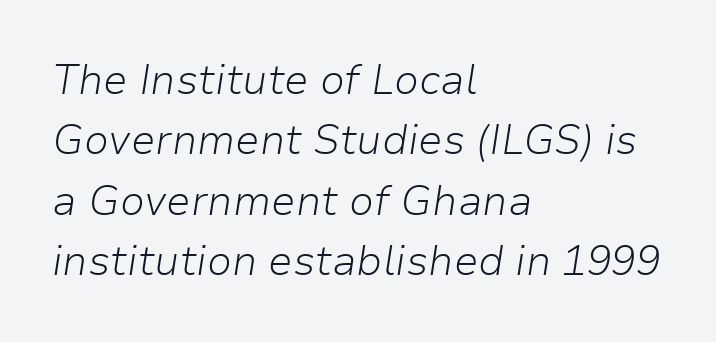
Think of a printed novel: that variable character pitch is what you see here. Stems and bowls with no extra thickness — not bold. The text carries the slant typical of an italic or oblique font. Where is the straight margin? On the left. Standard letterfit; no display-style spreading of the glyphs.
